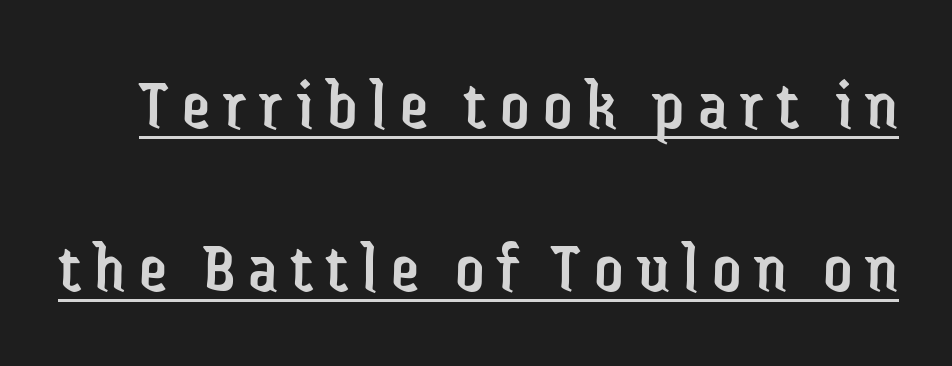
{"serif": "no", "italic": "no", "bold": "no", "weight": "regular", "width": "condensed", "stroke_contrast": "low", "x_height": "medium", "monospaced": "no", "underline": "yes", "line_spacing": "loose", "line_spacing_ratio": 2.3, "glyph_px": 71}
